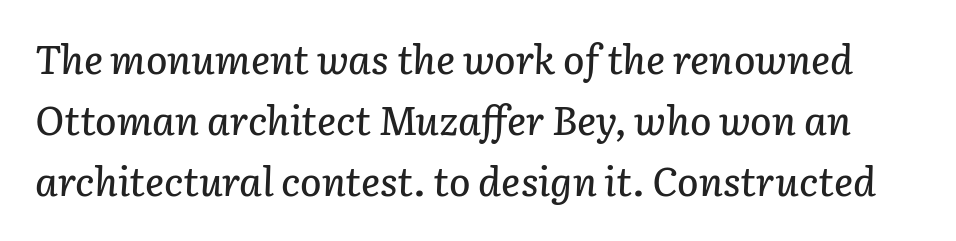
Rule under the text: the space is simply empty. Designer's note — italics engaged. The rows are spaced the way most documents space them. Spacing verdict: proportional, widths tailored to each character. Between one letter and the next there's only the usual sliver of space.
